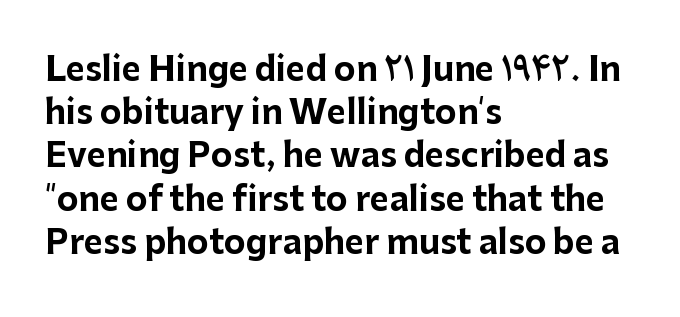
Observe the absence of serifs on each vertical stroke in this sample. Default kerning and tracking; the words read as compact shapes. Each letter keeps its own natural width here, so spacing adapts to shape. Heavy, bold letterforms.
